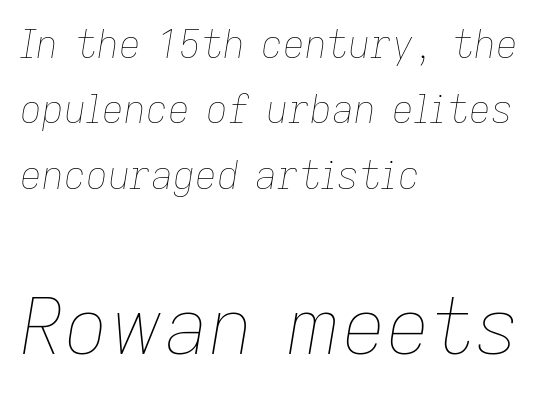
{"italic": "yes", "lean": "right", "slant_degrees": 9, "bold": "no", "weight": "thin", "width": "normal", "stroke_contrast": "low", "x_height": "medium", "monospaced": "no", "underline": "no", "align": "left", "line_spacing_ratio": 1.72, "letter_spacing": "normal", "letter_spacing_em": 0.0, "larger_block": "second", "size_ratio": 2.03, "glyph_px": 77}
